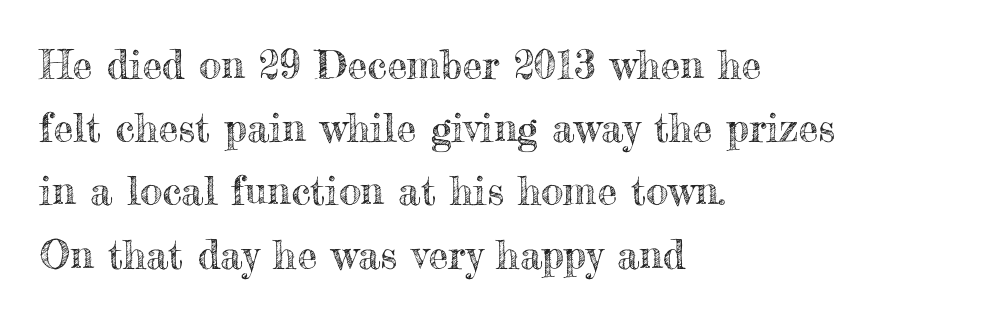
The block of text has a typical density, with ordinary space between rows. The gaps between neighbouring characters are ordinary and unremarkable. The gap between lines stays unmarked. Vertical strokes here are truly vertical. The face used here is proportionally spaced, like ordinary book or web type. The ragged edge is on the right, which tells us the setting is flush left.
